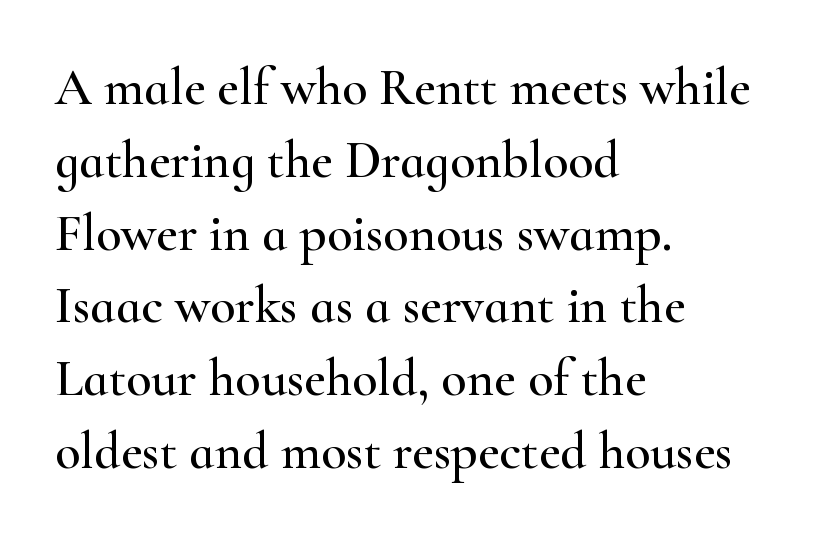
The image shows 52 px wide serif type, upright; set left-aligned, normal line spacing (1.4x), normal letter spacing, not underlined; high stroke contrast and a small x-height.
